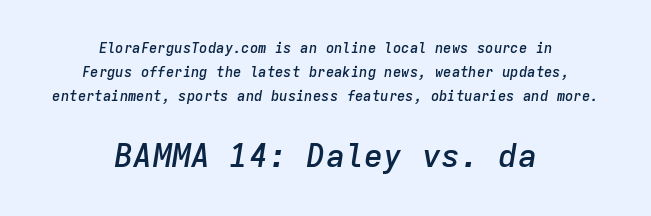
The image shows 32 px semibold type, italic (leaning right), monospaced; set centered, normal line spacing (1.7x), normal letter spacing, not underlined; the second (bottom) block is 2.29x larger; low stroke contrast and a medium x-height.
